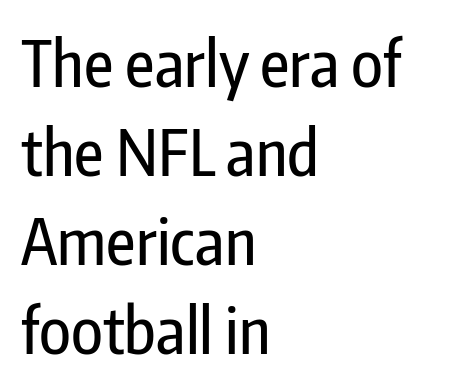
Any mark beneath the type? The region is blank. The type sits square on the baseline with zero lean. Proportional: the letters do not fall into vertical columns. Font category for this specimen: sans-serif. Compared with a centered layout, this one pins lines to the left instead.
